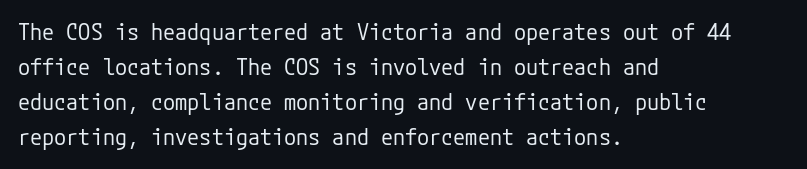
{"italic": "no", "bold": "no", "underline": "no", "align": "left", "line_spacing": "normal", "line_spacing_ratio": 1.59, "letter_spacing": "normal", "letter_spacing_em": 0.0, "glyph_px": 22}
